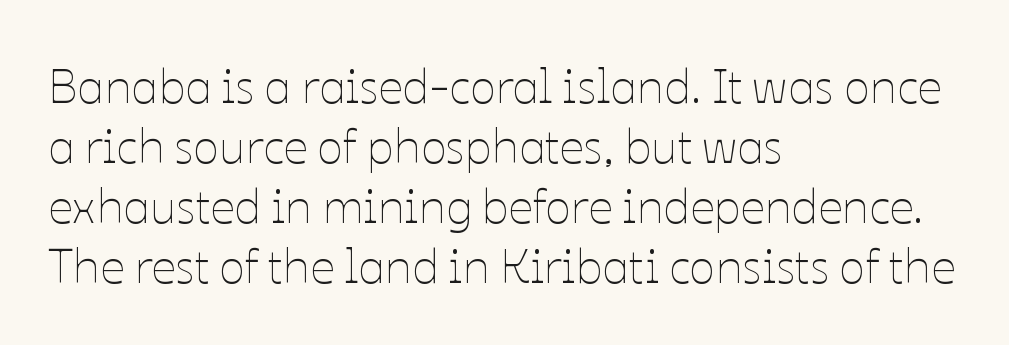
{"italic": "no", "bold": "no", "weight": "thin", "width": "normal", "stroke_contrast": "low", "x_height": "medium", "monospaced": "no", "underline": "no", "align": "left", "line_spacing": "normal", "line_spacing_ratio": 1.25, "letter_spacing": "normal", "letter_spacing_em": 0.0, "glyph_px": 48}
